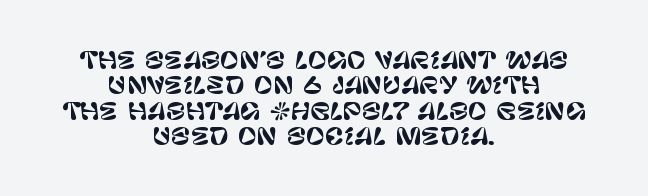
Here the glyphs are tracked normally, forming tight word shapes. The leading is snug, giving the passage a crowded texture. Horizontally, the lines are justified to the midpoint only.
